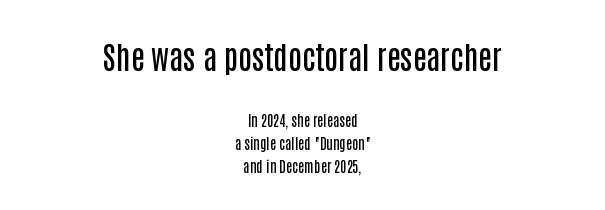
Check under the words: just untouched page. Whoever set this chose a conventional vertical rhythm. A typesetter would call this proportional, since set widths differ per character. The font's upright variant was chosen for this text. The characters display no serif detailing; their extremities are plain. Which margin do the lines hug? Neither — every line sits in the middle.
